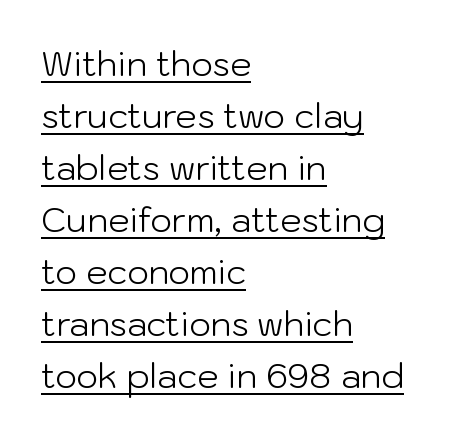
{"serif": "no", "italic": "no", "bold": "no", "weight": "light", "width": "normal", "stroke_contrast": "low", "x_height": "medium", "monospaced": "no", "underline": "yes", "align": "left", "line_spacing": "normal", "line_spacing_ratio": 1.53, "letter_spacing": "normal", "letter_spacing_em": 0.0, "glyph_px": 34}
